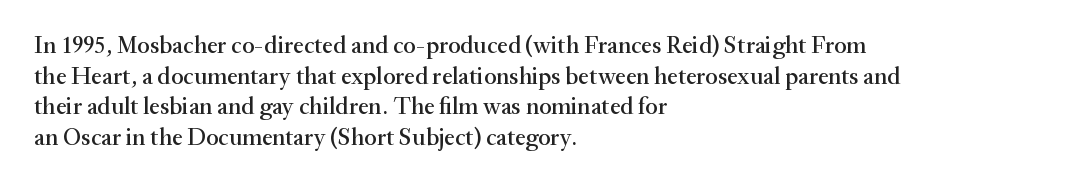
The image shows 24 px text type, upright; set left-aligned, normal line spacing (1.28x), normal letter spacing, not underlined.
